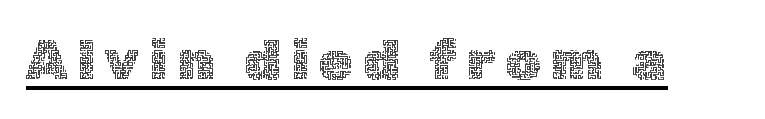
Q: Is the text bold? A: No.
Q: Is the text italic (slanted)? A: No, it is upright.
Q: Is the text underlined? A: Yes.
Q: Width (condensed, normal, or wide)? A: Normal.
Q: x-height? A: Medium.
Q: Monospaced? A: No.
